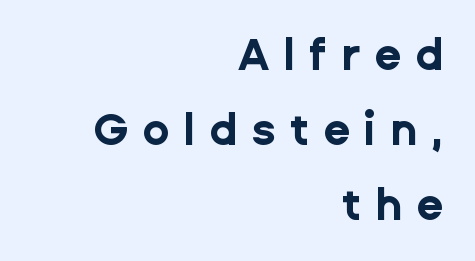
The line-height multiplier appears to be the usual default. A typesetter would call this proportional, since set widths differ per character. The glyphs have the mass of a bold cut. If you drew a ruler down the right edge, every line would touch it. The space beneath each line is pristine and unruled. Italic: no, the glyphs are upright roman.
